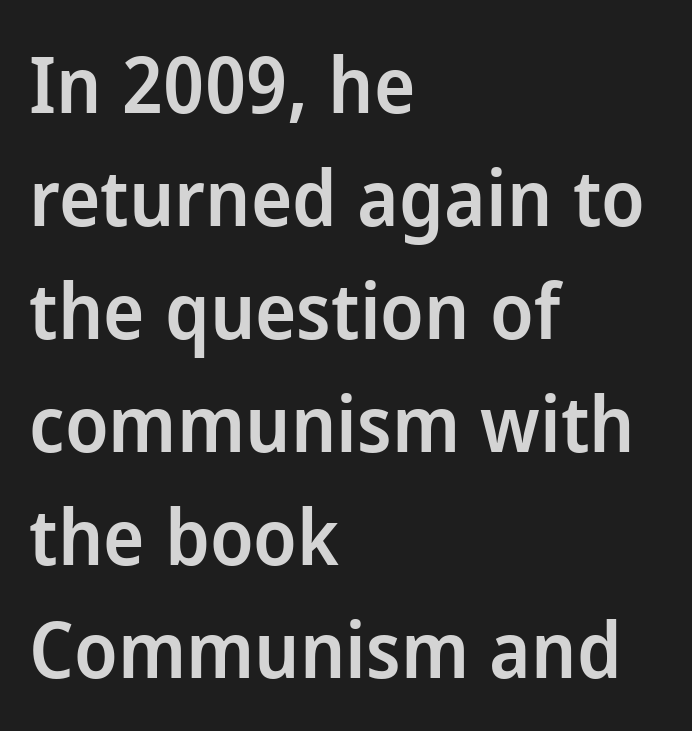
The image shows 78 px semibold sans-serif type, upright; set left-aligned, normal line spacing (1.45x), normal letter spacing, not underlined; low stroke contrast and a medium x-height.
